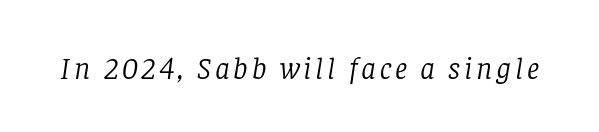
Think of a printed novel: that variable character pitch is what you see here. This reads as an unemphasized weight, regular at the heaviest. Descender tails drop into unmarked territory. Notice how the stems are inclined rather than vertical — that's the hallmark of italics. Does the type have serifs? Yes, each stem ends in a small foot.
